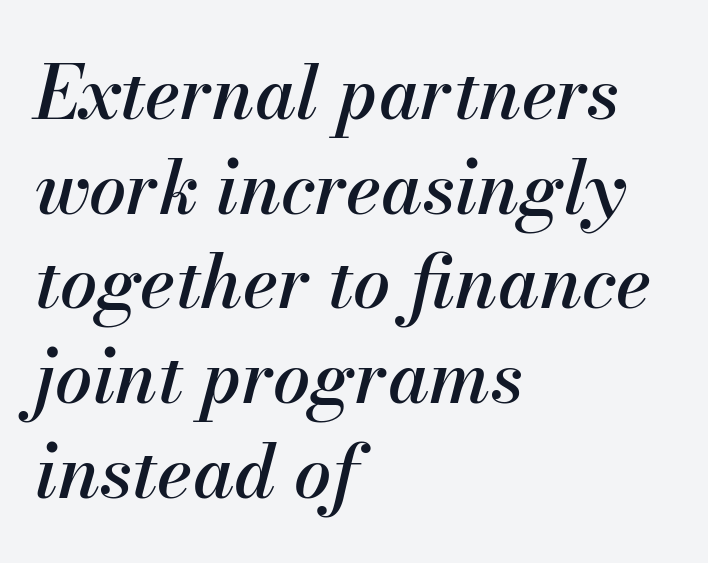
The image shows 74 px text type, italic (leaning right); set left-aligned, normal line spacing (1.28x), normal letter spacing, not underlined; medium stroke contrast and a small x-height.
